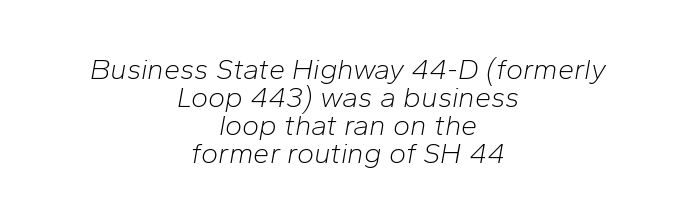
The setting favours the middle, as headings and verse often do. Characters are canted at an angle relative to the baseline's perpendicular. These lines keep a tight, regular rhythm from letter to letter. Successive baselines arrive quickly, one right under another.
